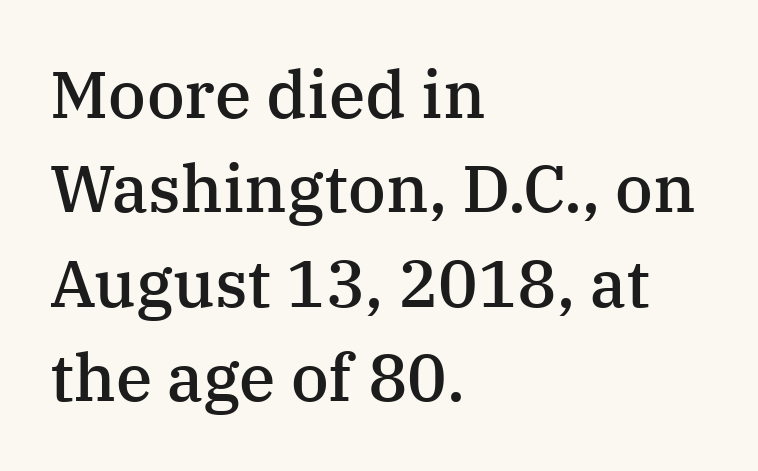
Typographically, this falls in the serif category. Line beginnings align vertically; line endings do not. The specimen reads as upright at a glance. Does extra space separate the letters? No, they use regular spacing. Spacing verdict: proportional, widths tailored to each character.
